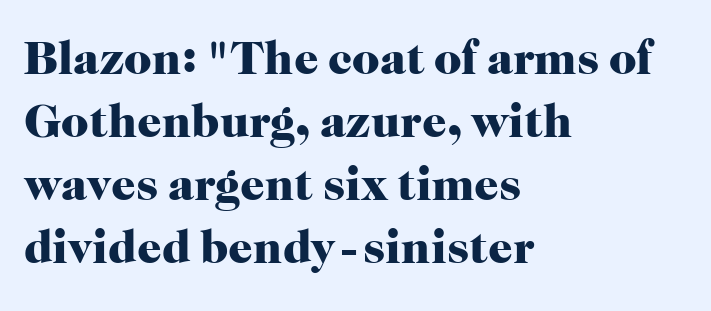
{"serif": "yes", "italic": "no", "bold": "yes", "weight": "heavy", "width": "normal", "stroke_contrast": "high", "x_height": "medium", "monospaced": "no", "underline": "no", "align": "left", "line_spacing": "normal", "line_spacing_ratio": 1.31, "letter_spacing": "normal", "letter_spacing_em": 0.0, "glyph_px": 48}
